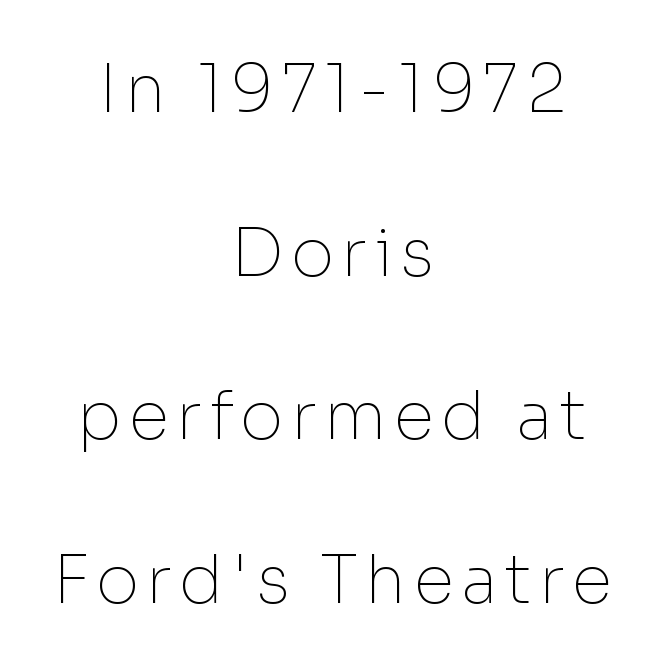
The image shows 66 px thin sans-serif type, upright; set centered, loose line spacing (2.48x), not underlined; low stroke contrast and a medium x-height.
